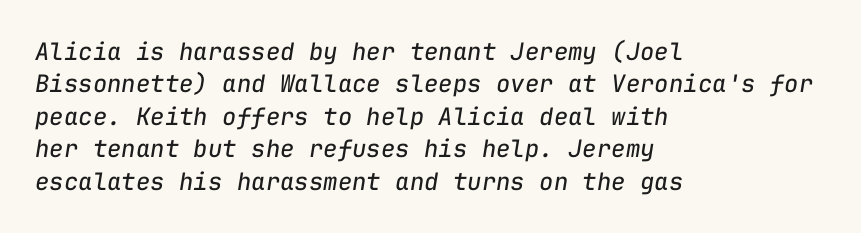
Does extra space separate the letters? No, they use regular spacing. The face used here has a pronounced slope to its letters. In CSS terms this would be text-align: left. Quick note: underline off. The rows are spaced the way most documents space them.
